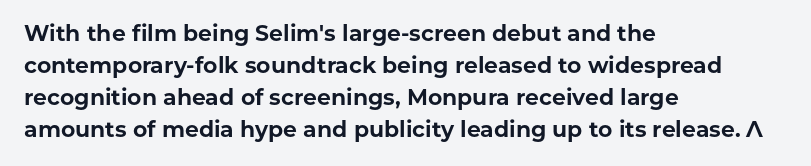
Q: Is the text bold? A: Yes.
Q: Is the text italic (slanted)? A: No, it is upright.
Q: Is the text underlined? A: No.
Q: How is the paragraph aligned? A: Left-aligned.
Q: Is the spacing between letters normal or unusually wide? A: Normal.
Q: Is the spacing between lines tight, normal or loose? A: Normal.
